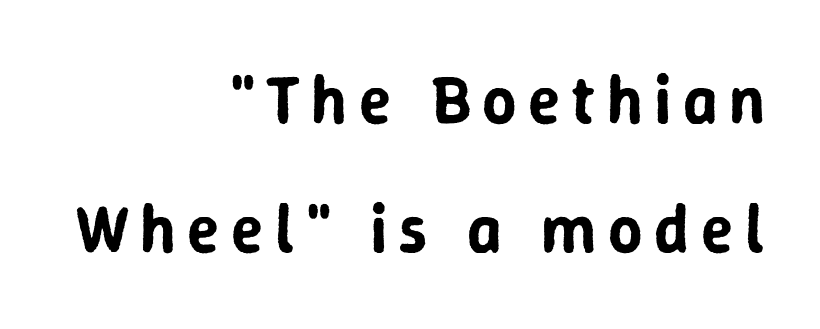
This is the regular roman posture of the typeface. This rendering features lettering with no underline. Do the characters align in a grid? No, the font is proportional. Does the type have serifs? No, each stem ends abruptly.
